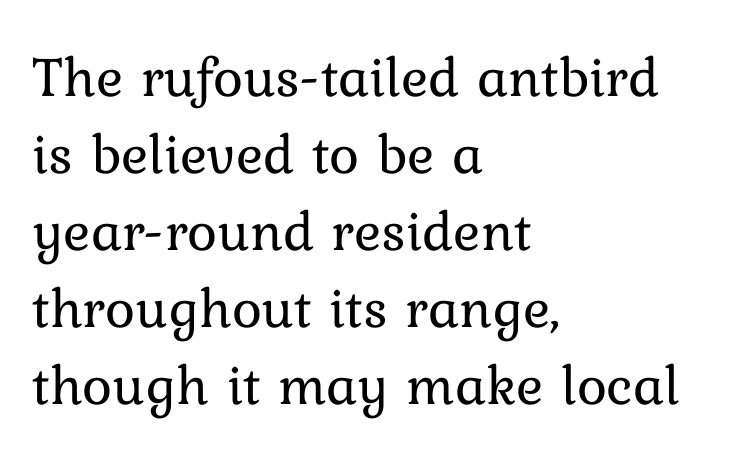
{"italic": "no", "bold": "no", "weight": "regular", "width": "normal", "stroke_contrast": "low", "x_height": "medium", "monospaced": "no", "underline": "no", "align": "left", "line_spacing": "normal", "line_spacing_ratio": 1.35, "letter_spacing": "normal", "letter_spacing_em": 0.0, "glyph_px": 57}
